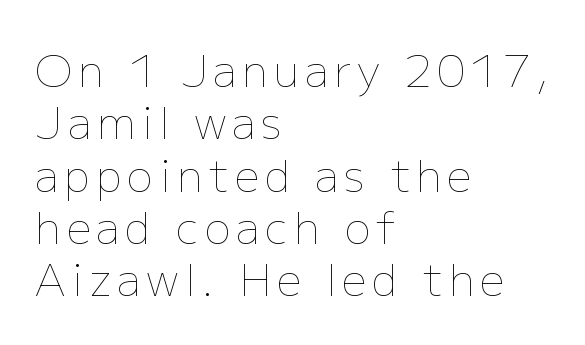
{"italic": "no", "bold": "no", "weight": "thin", "width": "normal", "stroke_contrast": "low", "x_height": "medium", "monospaced": "no", "underline": "no", "align": "left", "line_spacing_ratio": 1.19, "glyph_px": 44}
